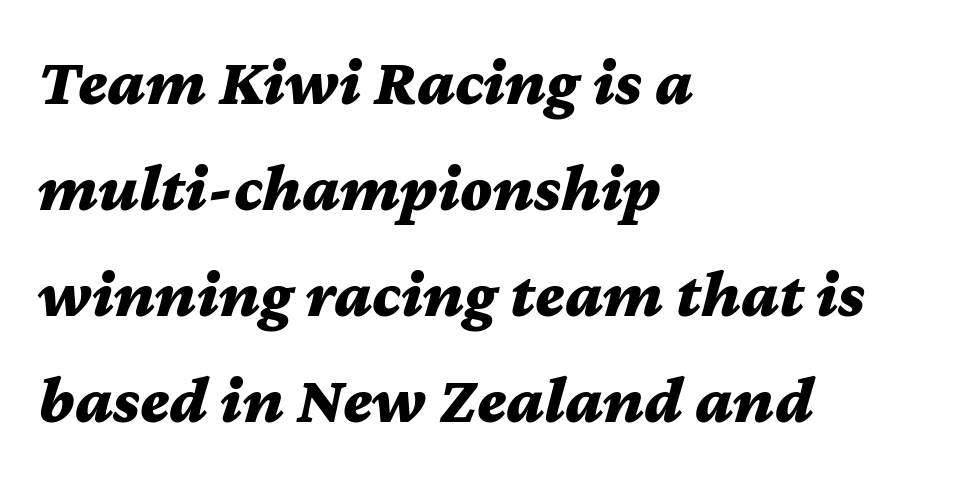
The font's italic variant was chosen for this text. Chunky letters — that's bold for sure. The type is set solid horizontally, with unmodified tracking. The rendering anchors every line to the left-hand side.
